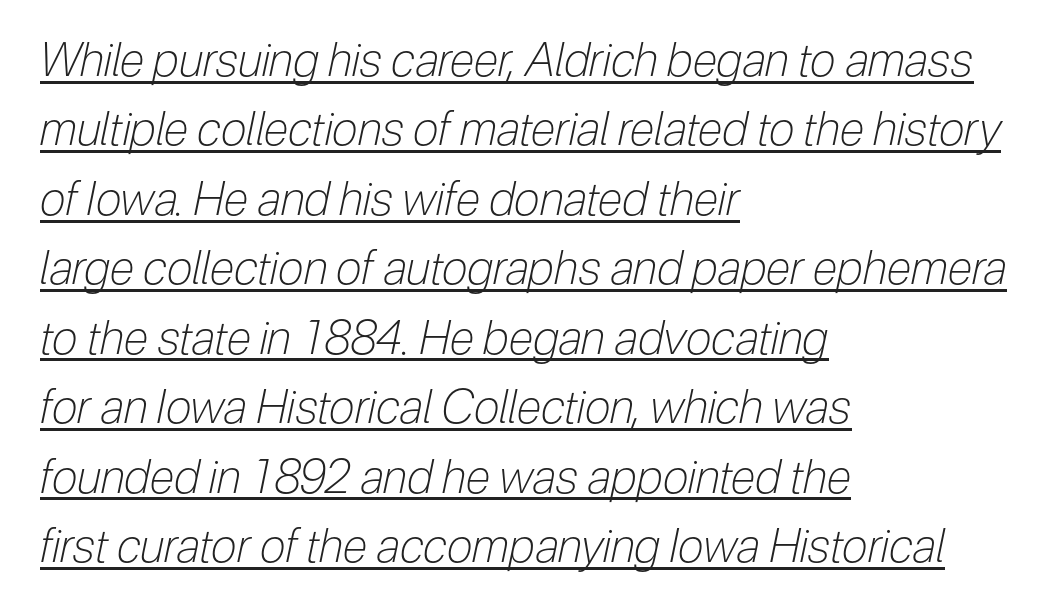
{"italic": "yes", "lean": "right", "slant_degrees": 12, "bold": "no", "weight": "light", "width": "condensed", "stroke_contrast": "low", "x_height": "medium", "monospaced": "no", "underline": "yes", "align": "left", "line_spacing": "normal", "line_spacing_ratio": 1.51, "letter_spacing": "normal", "letter_spacing_em": 0.0, "glyph_px": 46}
